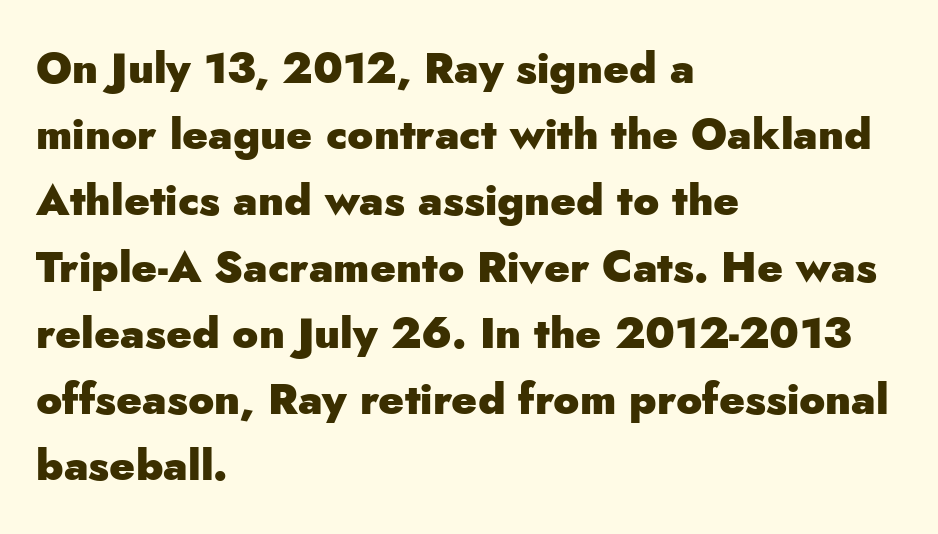
Nobody drew a line under any word here. Short note: letters normally spaced. Is this a fixed-width face? No — the glyphs have proportional, varying widths. Style check: upright. The setting favours the left margin, as ordinary paragraphs usually do. This rendering employs a face without finishing strokes, i.e., a sans-serif.
